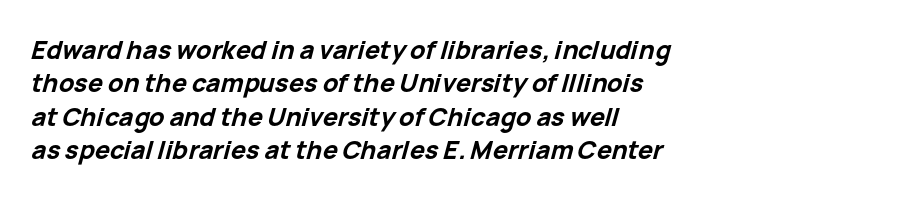
The image shows 25 px bold type, italic (leaning right); set left-aligned, normal line spacing (1.34x), normal letter spacing, not underlined.
